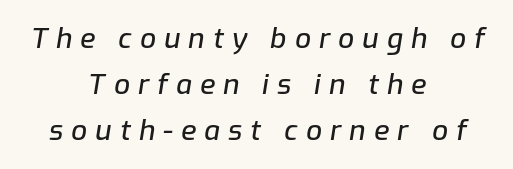
Is the letter spacing exaggerated? Yes — the characters are pushed far apart. Line spacing here is normal. Rendered with sloped, italic letterforms. Clear beneath every line of the passage. These lines are rendered in a variable-pitch font.
